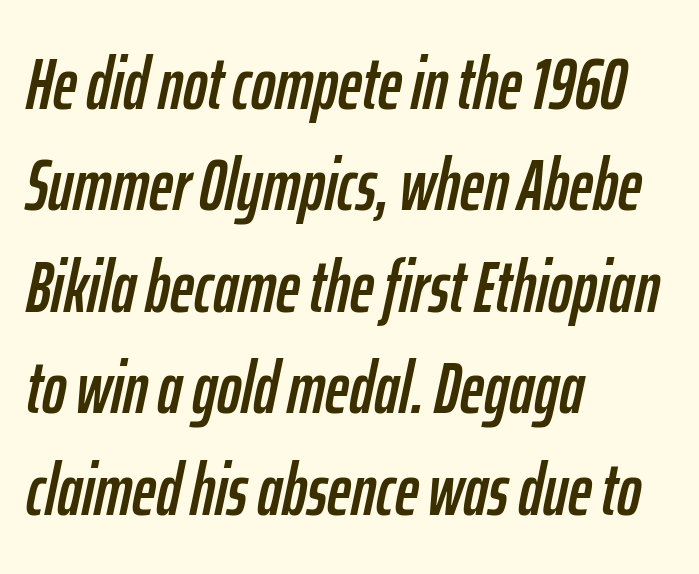
Do the characters align in a grid? No, the font is proportional. The block of text has a typical density, with ordinary space between rows. Is the letter spacing exaggerated? No — it looks like the ordinary default. Alignment: flush left.
